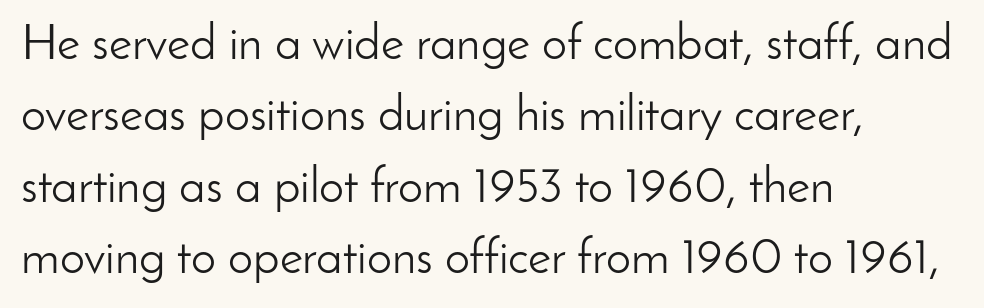
The image shows 50 px light sans-serif type, upright; set left-aligned, normal line spacing (1.43x), normal letter spacing, not underlined; low stroke contrast and a small x-height.
